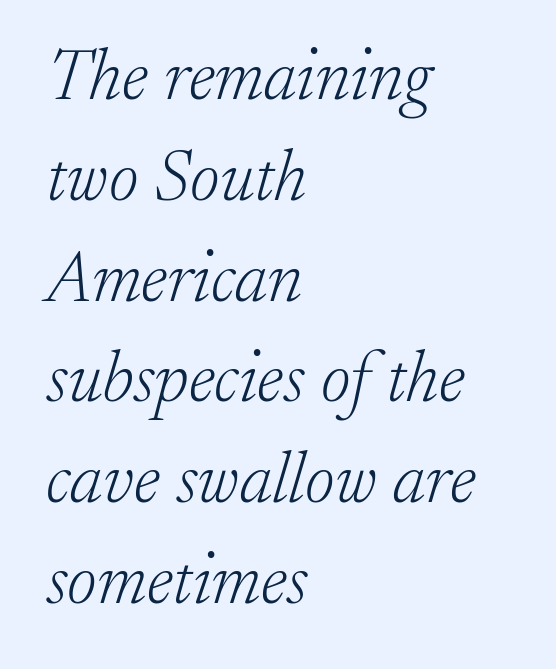
The image shows 72 px light serif type, italic (leaning right); set left-aligned, normal line spacing (1.4x), normal letter spacing, not underlined; low stroke contrast and a small x-height.
